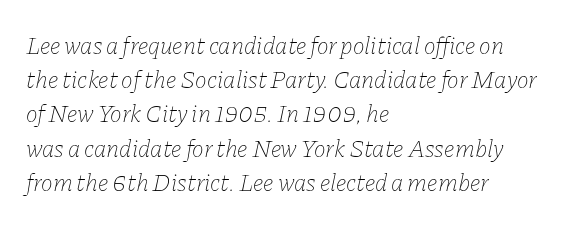
Anything drawn beneath the words? Only blank space. Line beginnings align vertically; line endings do not. A typesetter would call this leading conventional body-copy spacing. Emphasis-style slanted type is in use. Summary of weight: not heavy and not bold.
